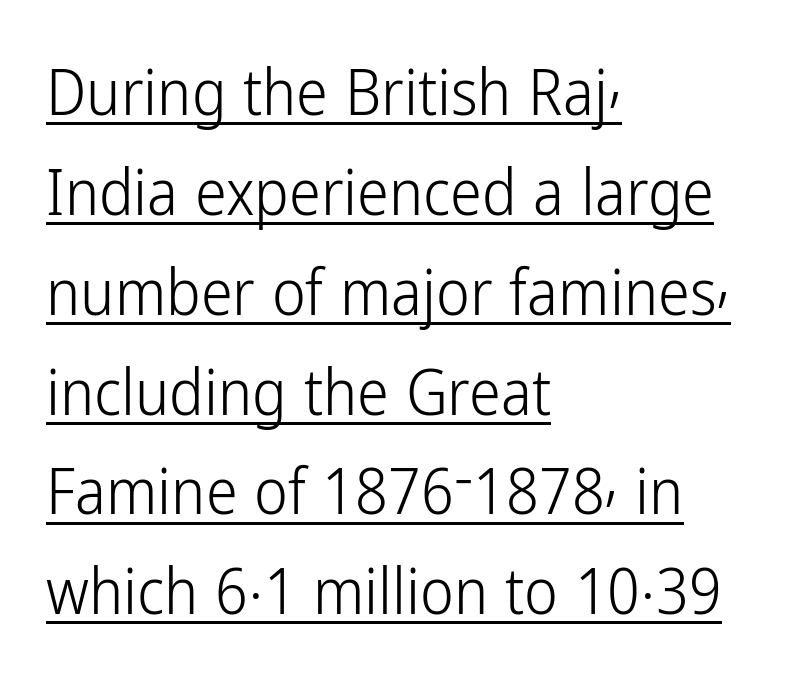
{"serif": "no", "italic": "no", "bold": "no", "weight": "light", "width": "condensed", "stroke_contrast": "low", "x_height": "medium", "monospaced": "no", "underline": "yes", "align": "left", "line_spacing": "normal", "line_spacing_ratio": 1.56, "letter_spacing": "normal", "letter_spacing_em": 0.0, "glyph_px": 64}
